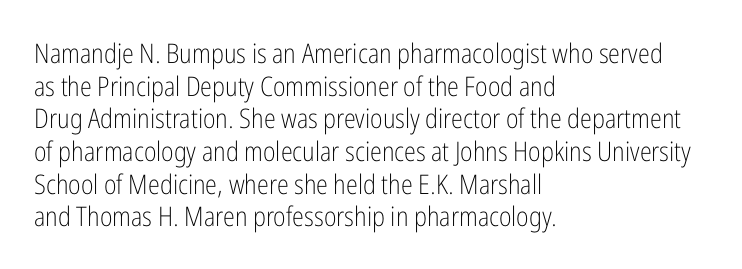
Q: Is the text bold? A: No.
Q: Is the text italic (slanted)? A: No, it is upright.
Q: Is the text underlined? A: No.
Q: How is the paragraph aligned? A: Left-aligned.
Q: Is the spacing between letters normal or unusually wide? A: Normal.
